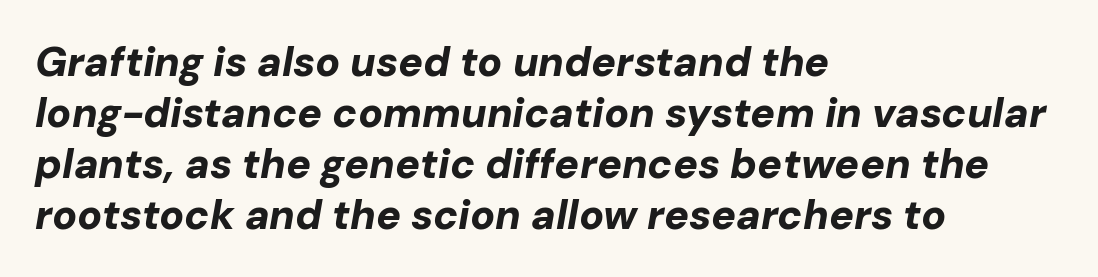
The image shows 41 px bold type, italic (leaning right); set left-aligned, line spacing 1.24x, normal letter spacing, not underlined; low stroke contrast and a medium x-height.
